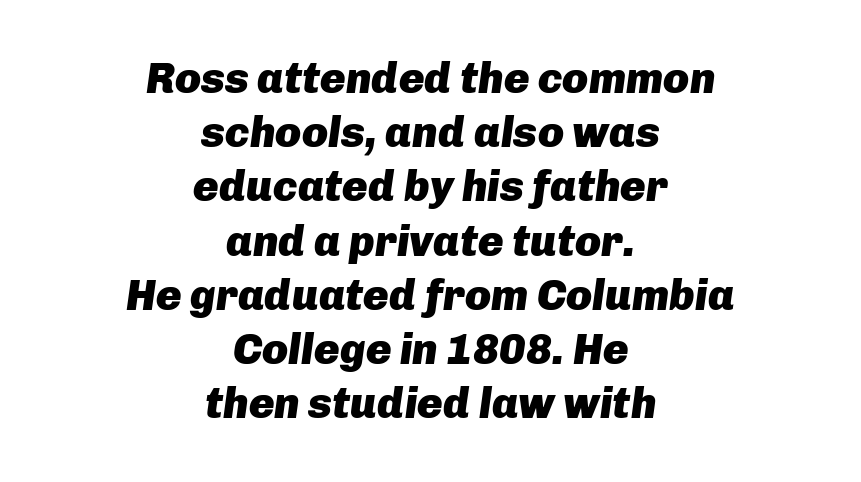
Q: Is the text bold? A: Yes.
Q: Is the text italic (slanted)? A: Yes, it leans right by about 8 degrees.
Q: Is the text underlined? A: No.
Q: How is the paragraph aligned? A: Centered.
Q: Is the spacing between letters normal or unusually wide? A: Normal.
Q: Is the spacing between lines tight, normal or loose? A: Normal.
Q: Width (condensed, normal, or wide)? A: Normal.
Q: Stroke contrast? A: Low.
Q: x-height? A: Medium.
Q: Monospaced? A: No.
